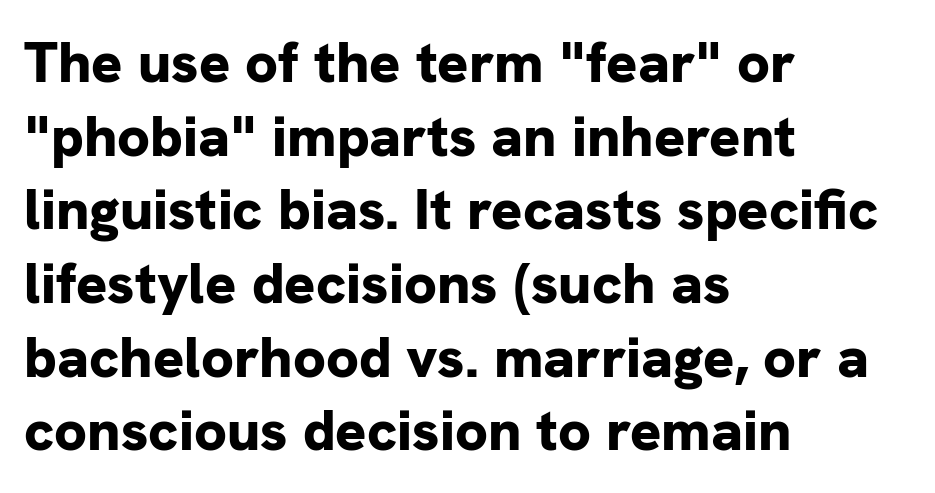
I'd call this a sans setting — the letters go barefoot. The face used here is proportionally spaced, like ordinary book or web type. Does the weight exceed regular? Yes, all the way to bold. The rendering anchors every line to the left-hand side. Students, observe: this is what conventionally led text looks like.
